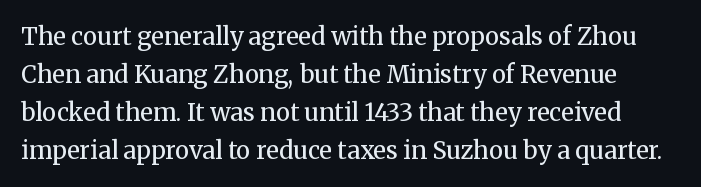
Vertical spacing — default. The passage shown is not bold in any degree. A bare baseline throughout the passage. You can tell it's not italic because the verticals are truly vertical. Compared with typical body copy, the letter spacing here is the same.
